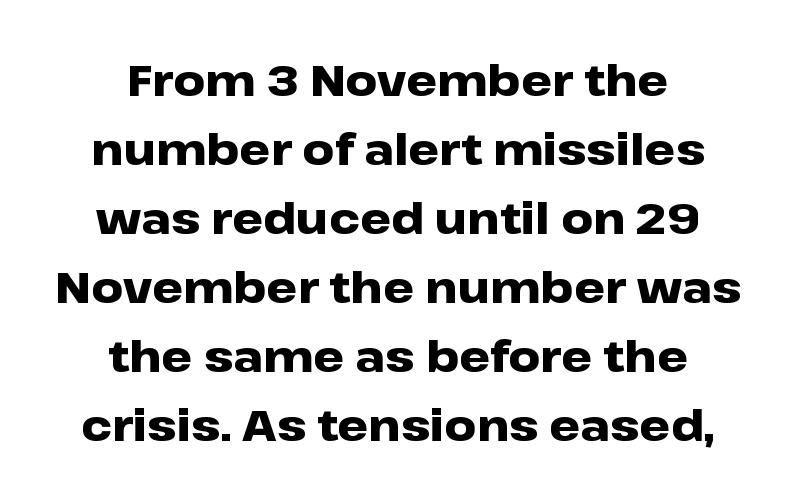
The gaps between neighbouring characters are ordinary and unremarkable. Characters remain perfectly vertical along every line. What's the leading like? Ordinary, nothing unusual. Varying glyph widths throughout — classic text-font behaviour.
